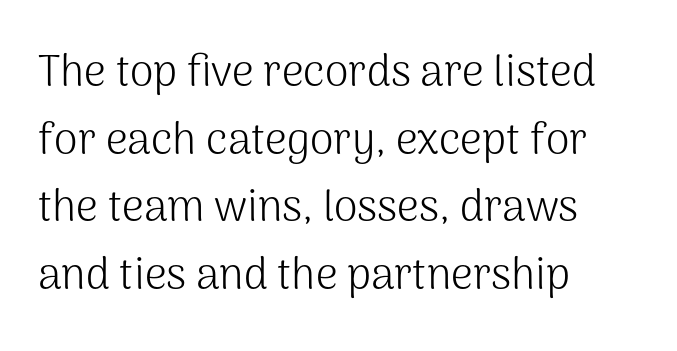
Q: Is the text bold? A: No.
Q: Is the text italic (slanted)? A: No, it is upright.
Q: Is the typeface a serif or a sans-serif typeface? A: Sans-serif.
Q: Is the text underlined? A: No.
Q: How is the paragraph aligned? A: Left-aligned.
Q: Is the spacing between letters normal or unusually wide? A: Normal.
Q: Is the spacing between lines tight, normal or loose? A: Normal.
Q: Width (condensed, normal, or wide)? A: Normal.
Q: Stroke contrast? A: Medium.
Q: x-height? A: Medium.
Q: Monospaced? A: No.
